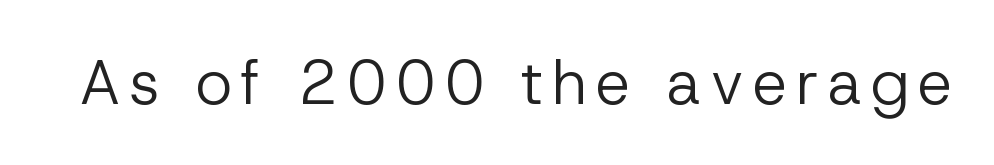
The image shows 62 px regular-weight sans-serif type, upright; set not underlined; low stroke contrast and a medium x-height.
